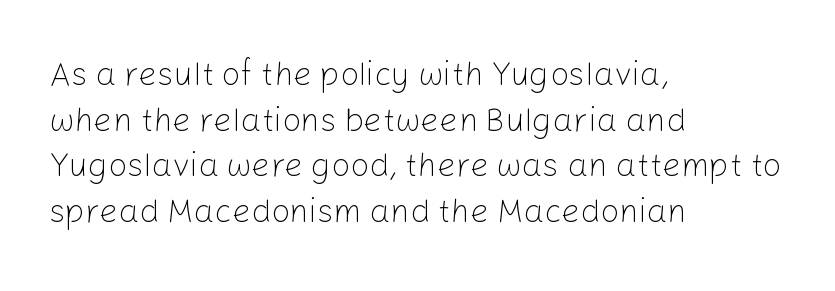
Spacing verdict: proportional, widths tailored to each character. Posture: vertical. The weight tops out at a normal text grade. A typesetter would label this face a sans. You could call the tracking neutral — neither tight nor loose. Teacher's note: observe the even left margin — that is flush-left alignment.
